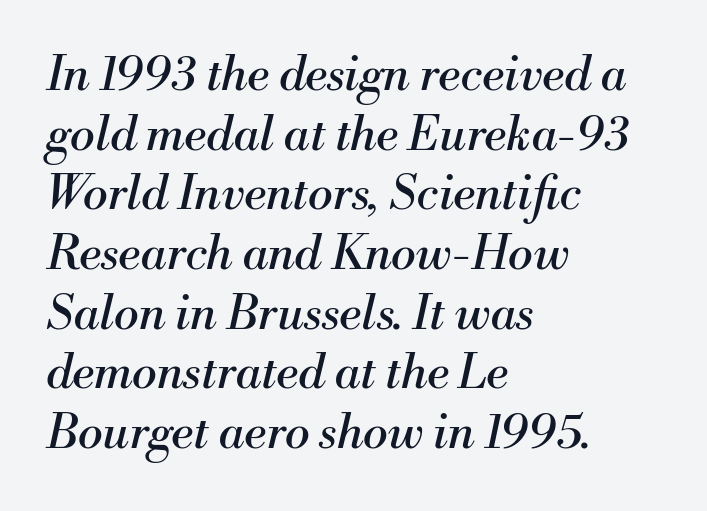
Compared with ordinary roman type, these characters are visibly tilted. Stroke thickness stays within the range of a standard reading face or lighter. The rendering uses a moderate line-height, typical for paragraphs. A typesetter would label this face a serif. The passage shown is typed in a proportional face where columns would drift.
